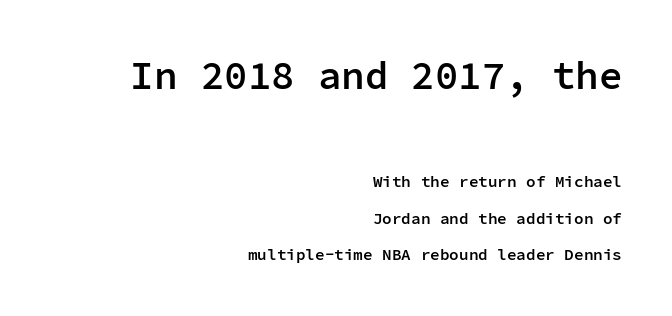
The image shows 39 px semibold sans-serif type, upright, monospaced; set right-aligned, loose line spacing (2.3x), normal letter spacing, not underlined; the first (top) block is 2.44x larger; low stroke contrast and a medium x-height.
